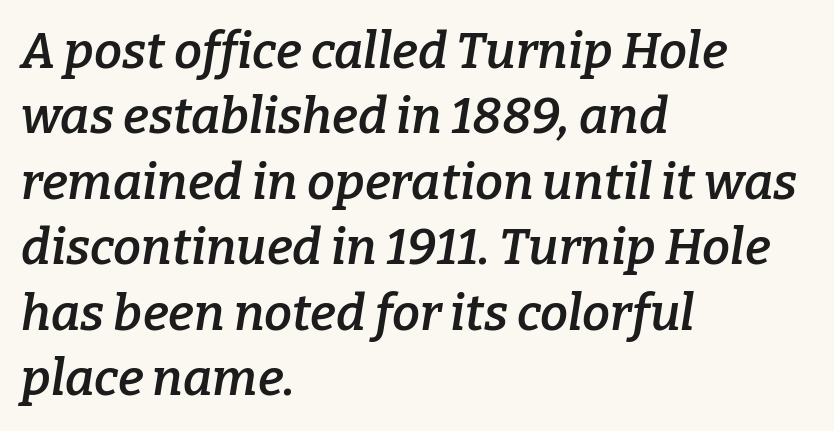
The image shows 50 px semibold serif type, italic (leaning right); set left-aligned, normal line spacing (1.31x), normal letter spacing, not underlined; low stroke contrast and a medium x-height.
